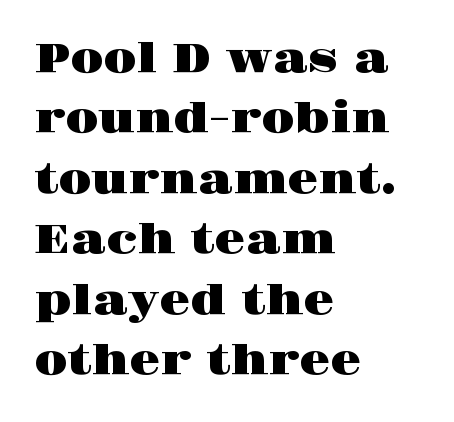
{"serif": "yes", "italic": "no", "width": "wide", "stroke_contrast": "high", "x_height": "large", "monospaced": "no", "underline": "no", "align": "left", "line_spacing": "normal", "line_spacing_ratio": 1.51, "letter_spacing": "normal", "letter_spacing_em": 0.0, "glyph_px": 40}
